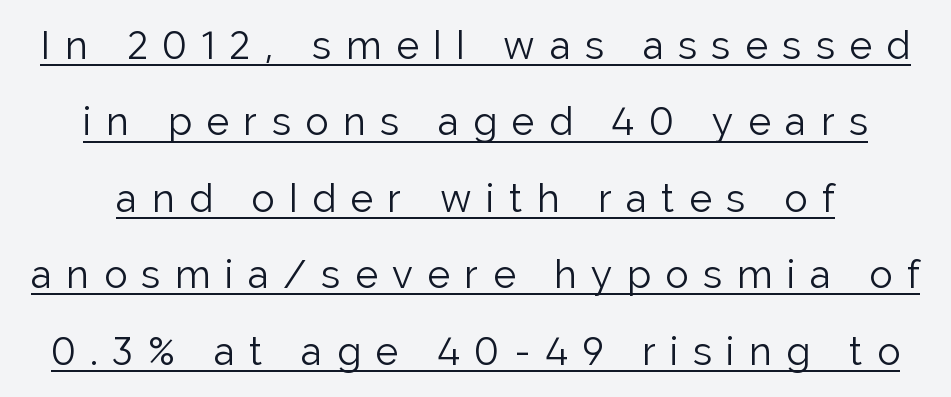
Q: Is the text bold? A: No.
Q: Is the text italic (slanted)? A: No, it is upright.
Q: Is the typeface a serif or a sans-serif typeface? A: Sans-serif.
Q: Is the text underlined? A: Yes.
Q: Is the spacing between letters normal or unusually wide? A: Unusually wide.
Q: Is the spacing between lines tight, normal or loose? A: Loose.
Q: Width (condensed, normal, or wide)? A: Normal.
Q: Stroke contrast? A: Low.
Q: x-height? A: Medium.
Q: Monospaced? A: No.
